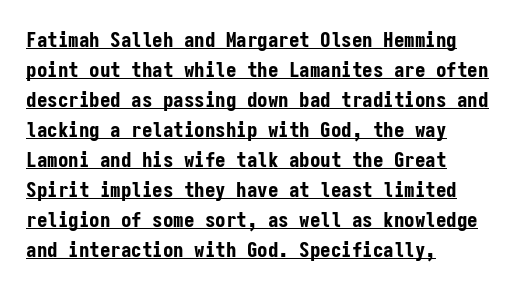
{"italic": "no", "bold": "yes", "underline": "yes", "align": "left", "line_spacing": "normal", "line_spacing_ratio": 1.43, "letter_spacing": "normal", "letter_spacing_em": 0.0, "glyph_px": 21}
